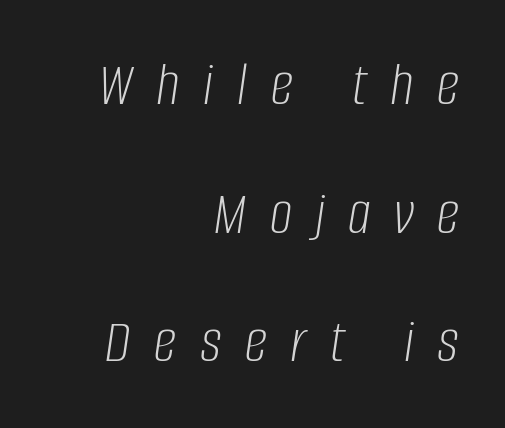
{"italic": "yes", "lean": "right", "slant_degrees": 8, "bold": "no", "weight": "light", "width": "condensed", "stroke_contrast": "low", "x_height": "large", "monospaced": "no", "underline": "no", "align": "right", "line_spacing": "loose", "line_spacing_ratio": 2.01, "letter_spacing": "wide", "letter_spacing_em": 0.37, "glyph_px": 64}
